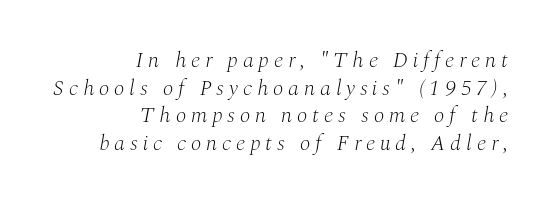
The image shows 22 px text type, italic (leaning right); set right-aligned, normal line spacing (1.26x), unusually wide letter spacing (+0.22 em), not underlined.
